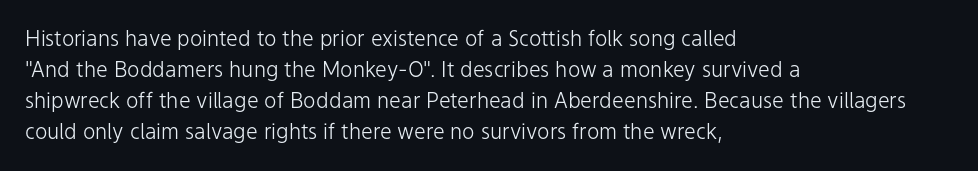
No chunkiness to these letters — they're not bold. The area under the type is left untouched. This rendering uses left alignment, leaving the right contour irregular. The font's upright variant was chosen for this text. Compared with typical body copy, the letter spacing here is the same.
